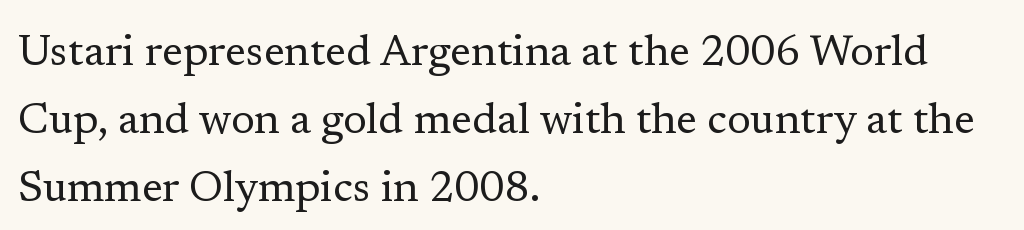
Nobody drew a line under any word here. Is the type heavy? It reads as light-to-regular instead. A serif font was chosen for this passage. A student would call this left alignment; a typographer would say flush left, rag right. Vertical strokes here are truly vertical. Here the glyphs are tracked normally, forming tight word shapes.
